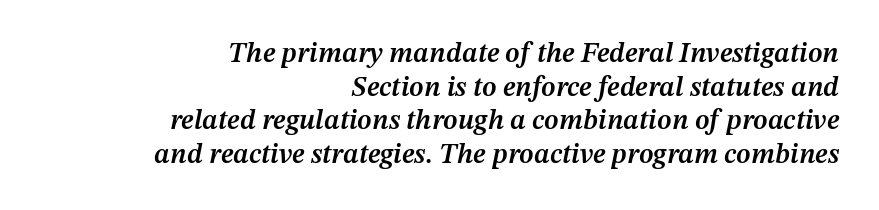
{"italic": "yes", "lean": "right", "slant_degrees": 12, "bold": "semi", "weight": "semibold", "width": "normal", "stroke_contrast": "medium", "x_height": "medium", "monospaced": "no", "underline": "no", "align": "right", "line_spacing_ratio": 1.2, "letter_spacing": "normal", "letter_spacing_em": 0.0, "glyph_px": 28}
